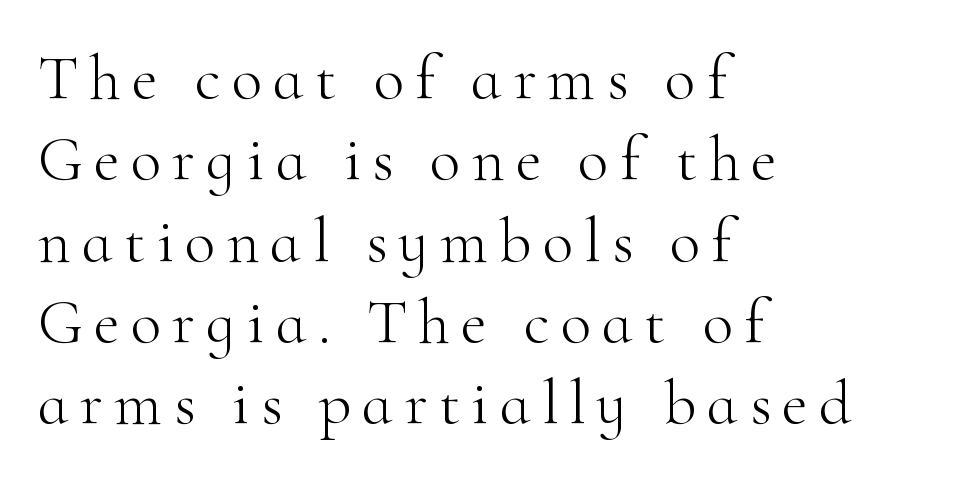
The image shows 64 px light serif type, upright; set left-aligned, normal line spacing (1.27x), not underlined; high stroke contrast and a small x-height.
